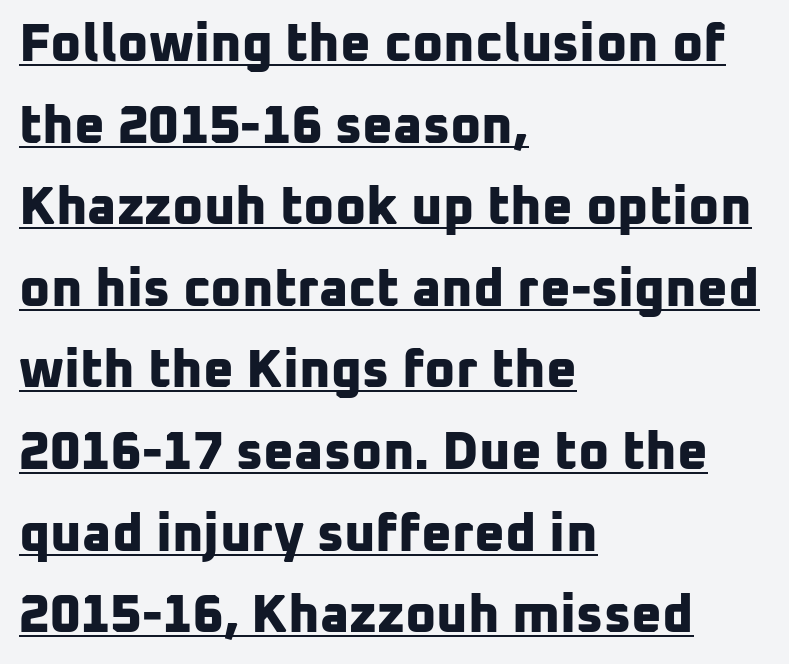
{"serif": "no", "bold": "yes", "weight": "bold", "width": "normal", "stroke_contrast": "low", "x_height": "medium", "monospaced": "no", "underline": "yes", "align": "left", "line_spacing": "normal", "line_spacing_ratio": 1.54, "letter_spacing": "normal", "letter_spacing_em": 0.0, "glyph_px": 53}
